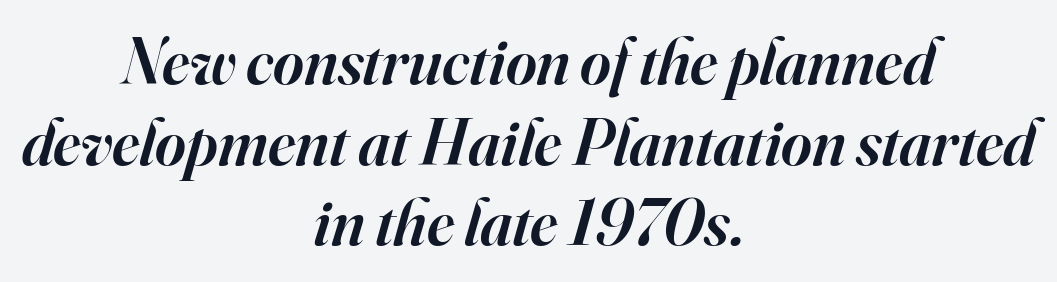
Students, note that the glyphs here touch the page at normal intervals. Each letter keeps its own natural width here, so spacing adapts to shape. Notice how the passage keeps no hard edge, just a central spine. Each letter's strokes conclude with small projecting serifs. Slanted lettering throughout.
